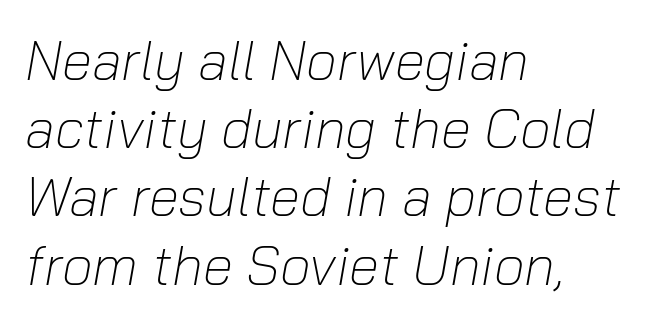
Q: Is the text bold? A: No.
Q: Is the text italic (slanted)? A: Yes, it leans right by about 10 degrees.
Q: Is the text underlined? A: No.
Q: How is the paragraph aligned? A: Left-aligned.
Q: Is the spacing between letters normal or unusually wide? A: Normal.
Q: Width (condensed, normal, or wide)? A: Normal.
Q: Stroke contrast? A: Low.
Q: x-height? A: Medium.
Q: Monospaced? A: No.
